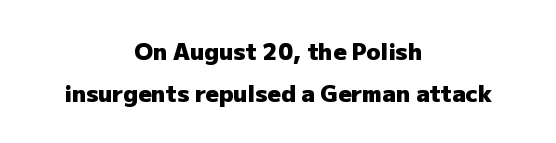
Q: Is the text bold? A: Yes.
Q: Is the text italic (slanted)? A: No, it is upright.
Q: Is the text underlined? A: No.
Q: How is the paragraph aligned? A: Centered.
Q: Is the spacing between letters normal or unusually wide? A: Normal.
